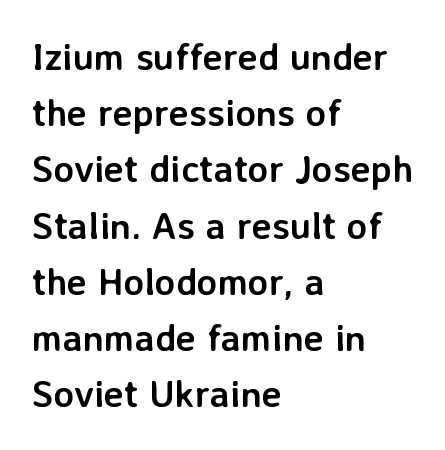
Q: Is the text bold? A: Yes.
Q: Is the text italic (slanted)? A: No, it is upright.
Q: Is the typeface a serif or a sans-serif typeface? A: Sans-serif.
Q: Is the text underlined? A: No.
Q: How is the paragraph aligned? A: Left-aligned.
Q: Is the spacing between letters normal or unusually wide? A: Normal.
Q: Is the spacing between lines tight, normal or loose? A: Normal.
Q: Width (condensed, normal, or wide)? A: Normal.
Q: Stroke contrast? A: Low.
Q: x-height? A: Medium.
Q: Monospaced? A: No.
